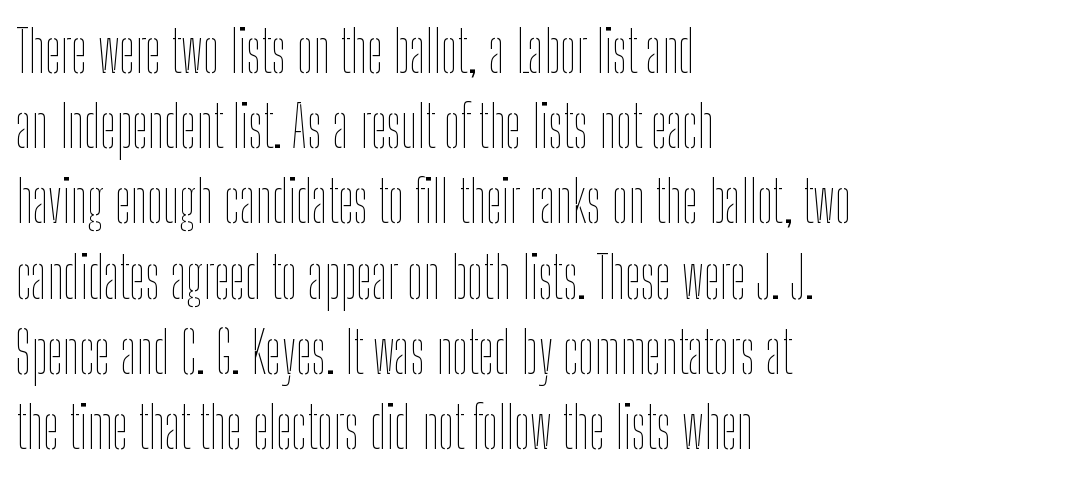
Q: Is the text bold? A: No.
Q: Is the text italic (slanted)? A: No, it is upright.
Q: Is the text underlined? A: No.
Q: How is the paragraph aligned? A: Left-aligned.
Q: Is the spacing between letters normal or unusually wide? A: Normal.
Q: Is the spacing between lines tight, normal or loose? A: Normal.
Q: Width (condensed, normal, or wide)? A: Condensed.
Q: Stroke contrast? A: Low.
Q: x-height? A: Medium.
Q: Monospaced? A: No.
